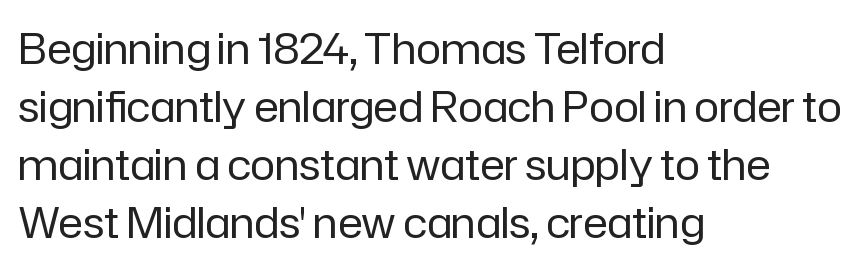
The image shows 42 px regular-weight sans-serif type, upright; set left-aligned, normal line spacing (1.38x), normal letter spacing, not underlined; low stroke contrast and a medium x-height.
